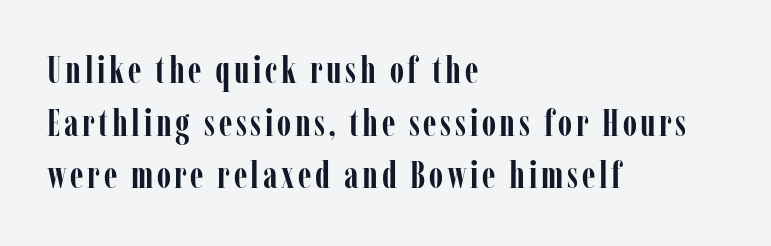
This is the regular roman posture of the typeface. Small tapered or slab feet sit at the stroke ends, so this counts as serif. In terms of leading, this rendering sits right in the middle. The glyphs are unaccompanied by any horizontal stroke below them.
